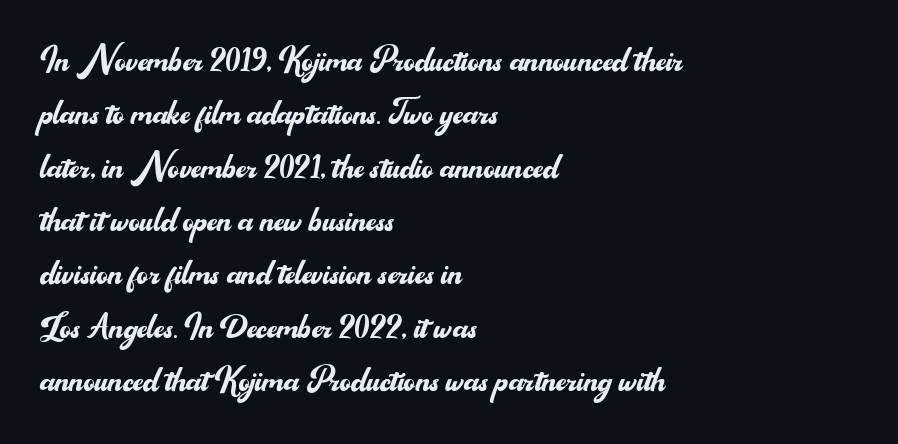
{"serif": "no", "bold": "no", "weight": "regular", "width": "normal", "stroke_contrast": "medium", "x_height": "small", "monospaced": "no", "underline": "no", "align": "left", "line_spacing_ratio": 1.24, "letter_spacing": "normal", "letter_spacing_em": 0.0, "glyph_px": 43}
